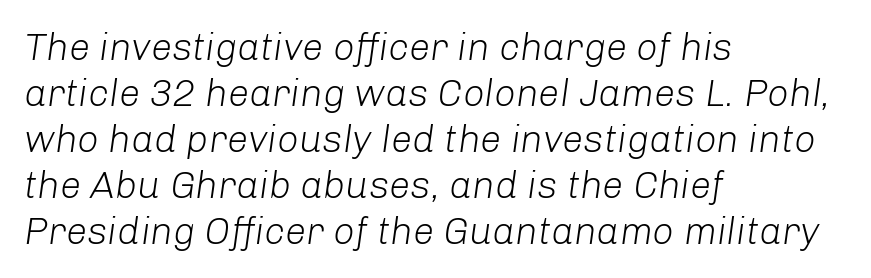
Is the letter spacing exaggerated? No — it looks like the ordinary default. This sample is left-justified, so line endings fall wherever the words run out. Proportional: the letters do not fall into vertical columns. Letters have the restrained weight of plain body copy at most.
